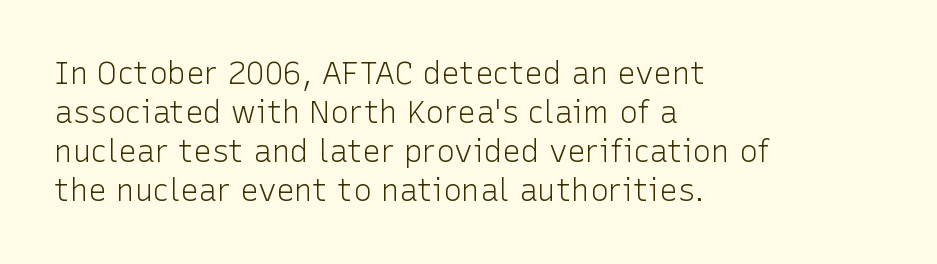
The image shows 31 px light sans-serif type, upright; set left-aligned, normal line spacing (1.26x), normal letter spacing, not underlined; low stroke contrast and a medium x-height.
